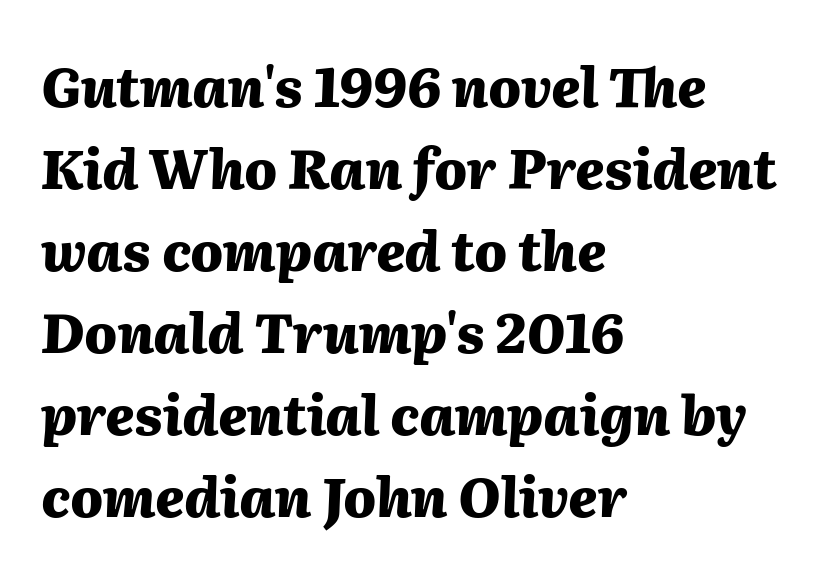
Q: Is the text bold? A: Yes.
Q: Is the text italic (slanted)? A: Yes, it leans right by about 2 degrees.
Q: Is the text underlined? A: No.
Q: How is the paragraph aligned? A: Left-aligned.
Q: Is the spacing between letters normal or unusually wide? A: Normal.
Q: Is the spacing between lines tight, normal or loose? A: Normal.
Q: Width (condensed, normal, or wide)? A: Normal.
Q: Stroke contrast? A: Medium.
Q: x-height? A: Medium.
Q: Monospaced? A: No.
